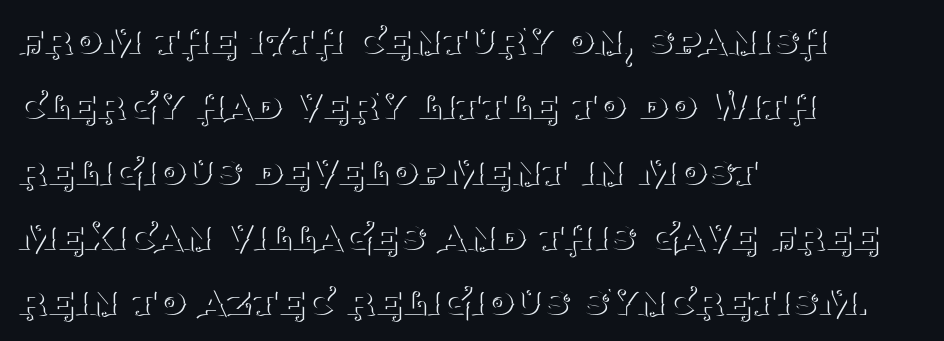
Q: Is the text bold? A: No.
Q: Is the text italic (slanted)? A: No, it is upright.
Q: Is the typeface a serif or a sans-serif typeface? A: Serif.
Q: Is the text underlined? A: No.
Q: How is the paragraph aligned? A: Left-aligned.
Q: Is the spacing between letters normal or unusually wide? A: Normal.
Q: Is the spacing between lines tight, normal or loose? A: Normal.
Q: Width (condensed, normal, or wide)? A: Normal.
Q: Stroke contrast? A: Medium.
Q: x-height? A: Large.
Q: Monospaced? A: No.
